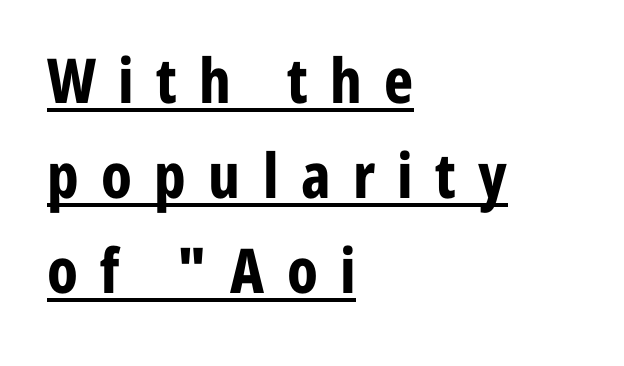
Q: Is the text bold? A: Yes.
Q: Is the text italic (slanted)? A: No, it is upright.
Q: Is the typeface a serif or a sans-serif typeface? A: Sans-serif.
Q: Is the text underlined? A: Yes.
Q: How is the paragraph aligned? A: Left-aligned.
Q: Is the spacing between letters normal or unusually wide? A: Unusually wide.
Q: Is the spacing between lines tight, normal or loose? A: Normal.
Q: Width (condensed, normal, or wide)? A: Condensed.
Q: Stroke contrast? A: Low.
Q: x-height? A: Medium.
Q: Monospaced? A: No.
